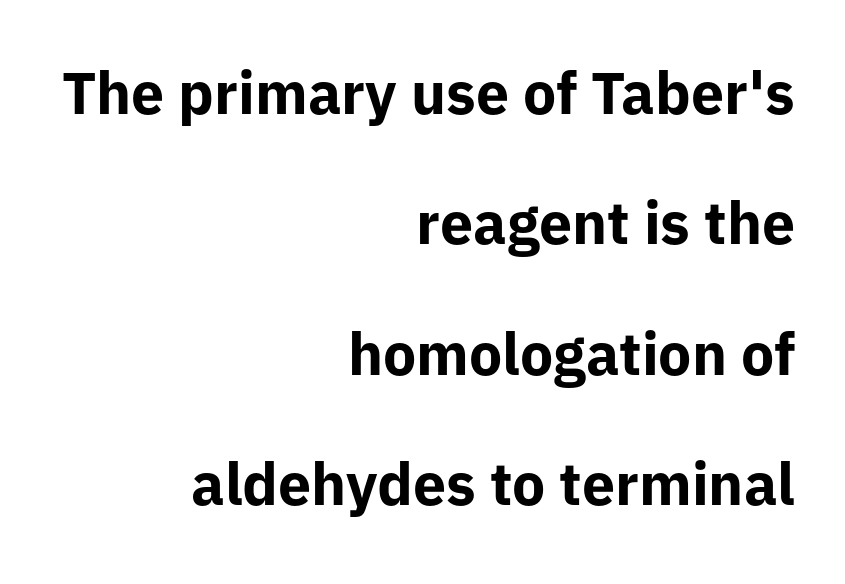
The image shows 59 px bold sans-serif type, upright; set right-aligned, loose line spacing (2.21x), normal letter spacing, not underlined; low stroke contrast and a medium x-height.
